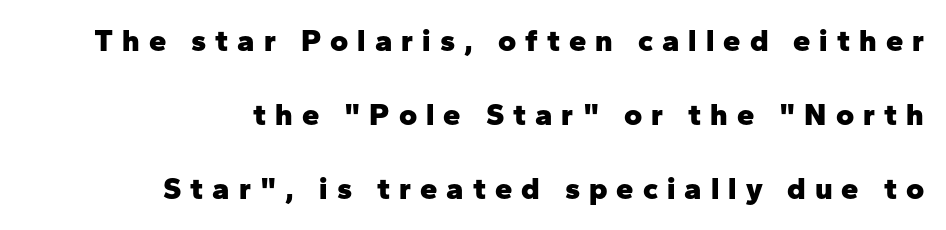
Every character sits straight up, as roman type does. Heavy, bold letterforms. Each word looks stretched out because of the extra space between its letters. A flush-right, rag-left setting is used for this passage.
